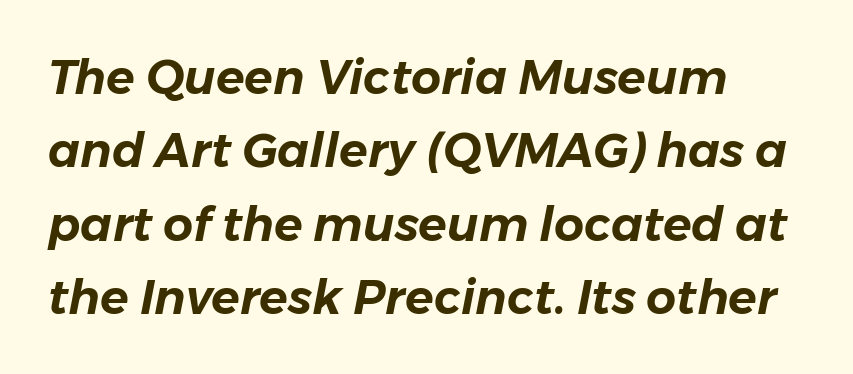
{"italic": "yes", "lean": "right", "slant_degrees": 11, "width": "normal", "stroke_contrast": "low", "x_height": "medium", "monospaced": "no", "underline": "no", "align": "left", "line_spacing": "normal", "line_spacing_ratio": 1.56, "letter_spacing": "normal", "letter_spacing_em": 0.0, "glyph_px": 47}
